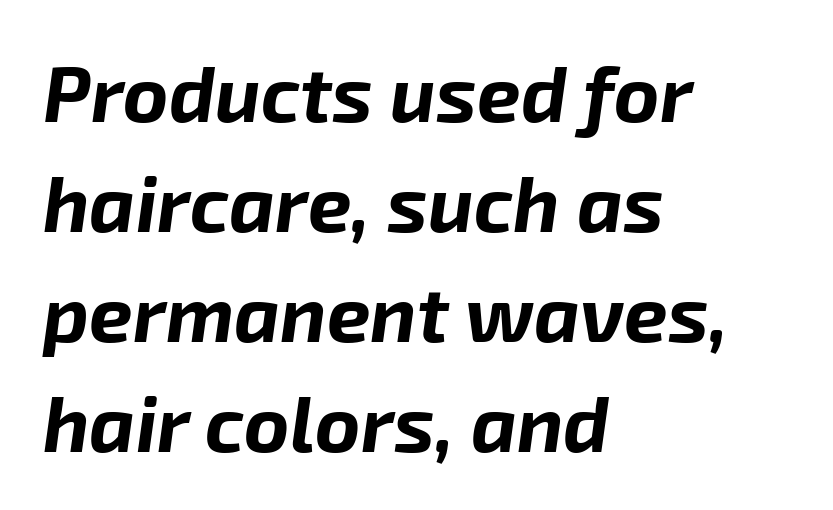
The face used here is proportionally spaced, like ordinary book or web type. Students, observe: this is what conventionally led text looks like. Is the type slanted? Yes — the strokes lean at a clear angle. Layout note: lines flush left.
